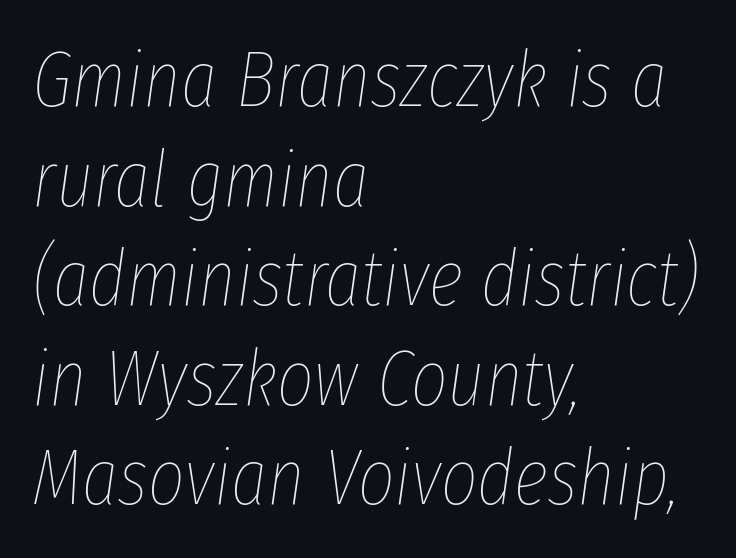
{"italic": "yes", "lean": "right", "slant_degrees": 8, "bold": "no", "weight": "thin", "width": "condensed", "stroke_contrast": "low", "x_height": "medium", "monospaced": "no", "underline": "no", "align": "left", "line_spacing": "normal", "line_spacing_ratio": 1.26, "letter_spacing": "normal", "letter_spacing_em": 0.0, "glyph_px": 79}
